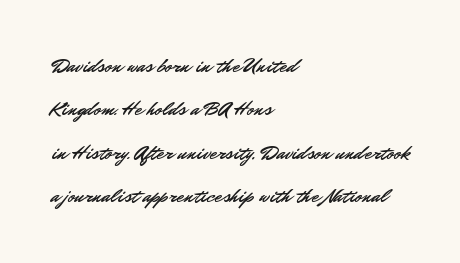
{"underline": "no", "align": "left", "line_spacing": "loose", "line_spacing_ratio": 2.07, "letter_spacing": "normal", "letter_spacing_em": 0.0, "glyph_px": 21}
